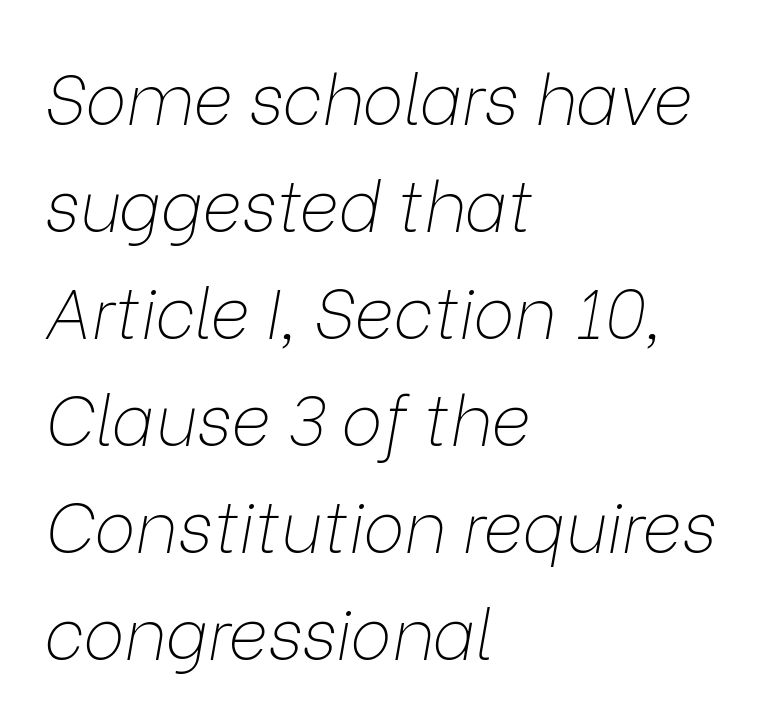
{"italic": "yes", "lean": "right", "slant_degrees": 9, "bold": "no", "weight": "thin", "width": "normal", "stroke_contrast": "low", "x_height": "medium", "monospaced": "no", "underline": "no", "align": "left", "line_spacing": "normal", "line_spacing_ratio": 1.55, "letter_spacing": "normal", "letter_spacing_em": 0.0, "glyph_px": 69}
